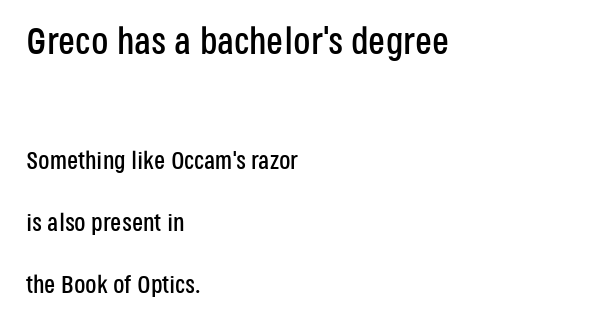
The image shows 38 px condensed sans-serif type, upright; set left-aligned, loose line spacing (2.47x), normal letter spacing, not underlined; the first (top) block is 1.52x larger; low stroke contrast and a large x-height.
